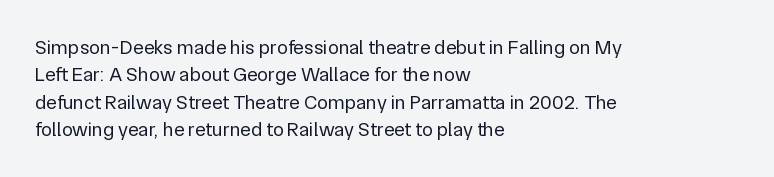
{"italic": "no", "bold": "no", "underline": "no", "align": "left", "line_spacing": "normal", "line_spacing_ratio": 1.37, "letter_spacing": "normal", "letter_spacing_em": 0.0, "glyph_px": 20}
